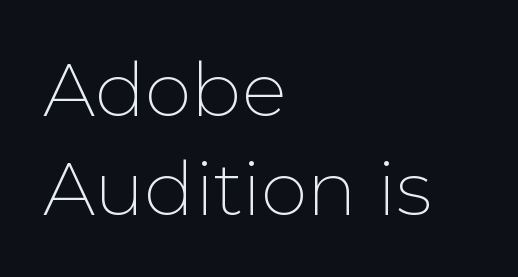
The image shows 75 px thin sans-serif type, upright; set left-aligned, normal line spacing (1.32x), normal letter spacing, not underlined; low stroke contrast and a medium x-height.
